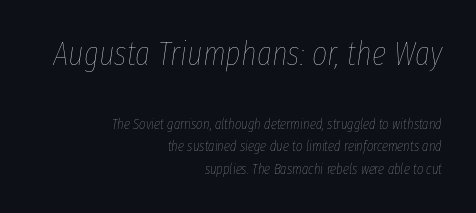
Successive baselines arrive at the customary interval. The rendering uses natural spacing where letterforms have individual widths. Style check: oblique. The face used here appears at its bigger size in the upper chunk. Line endings align vertically; line beginnings do not. The foot of each line stays bare and open.
